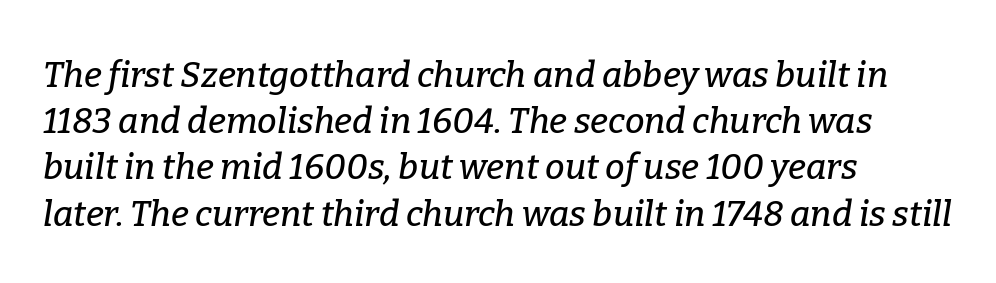
A typesetter would mark this as italic. A serif font was chosen for this passage. The letterforms sit shoulder to shoulder at normal distance. Here the designer chose a conventional face with non-uniform glyph widths. Layout note: lines flush left. A clean baseline with only descenders dipping below it.
